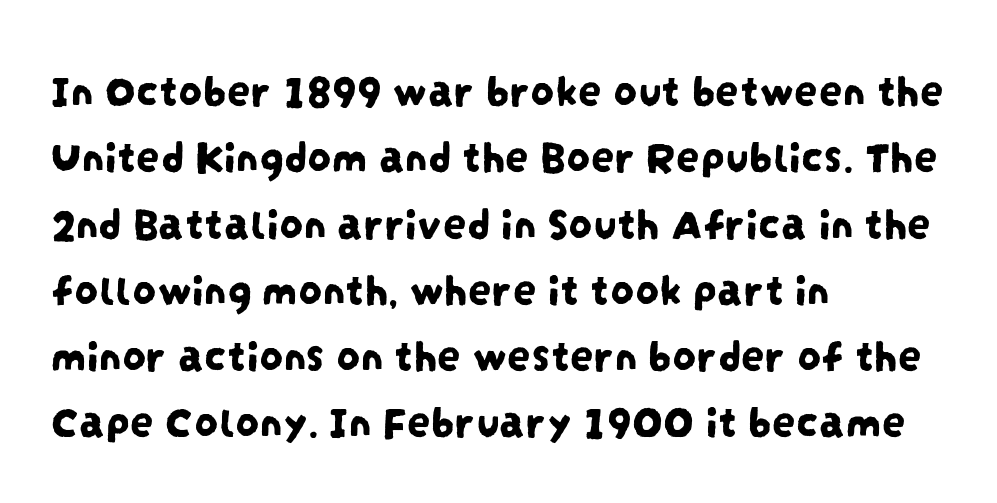
Q: Is the typeface a serif or a sans-serif typeface? A: Sans-serif.
Q: Is the text underlined? A: No.
Q: How is the paragraph aligned? A: Left-aligned.
Q: Is the spacing between letters normal or unusually wide? A: Normal.
Q: Is the spacing between lines tight, normal or loose? A: Normal.
Q: Width (condensed, normal, or wide)? A: Condensed.
Q: Stroke contrast? A: Low.
Q: x-height? A: Large.
Q: Monospaced? A: No.
